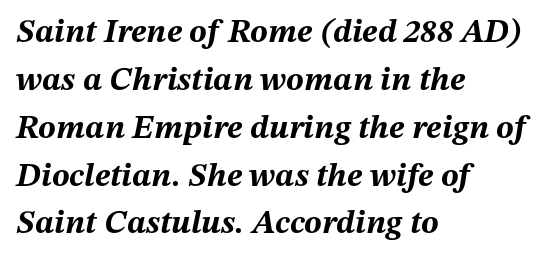
{"italic": "yes", "lean": "right", "slant_degrees": 12, "bold": "yes", "weight": "bold", "width": "normal", "stroke_contrast": "medium", "x_height": "medium", "monospaced": "no", "underline": "no", "align": "left", "line_spacing": "normal", "line_spacing_ratio": 1.45, "letter_spacing": "normal", "letter_spacing_em": 0.0, "glyph_px": 33}
